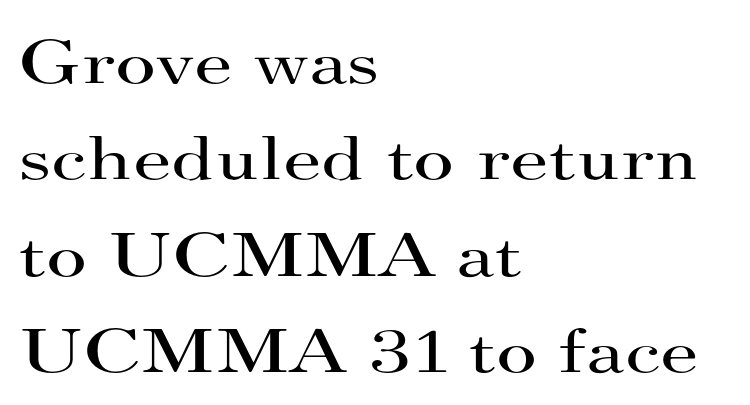
The characters are drawn with everyday or finer stroke widths. The lettering stays uniformly vertical, giving the passage a roman look. Spacing verdict: proportional, widths tailored to each character. Type style note: has serifs.
